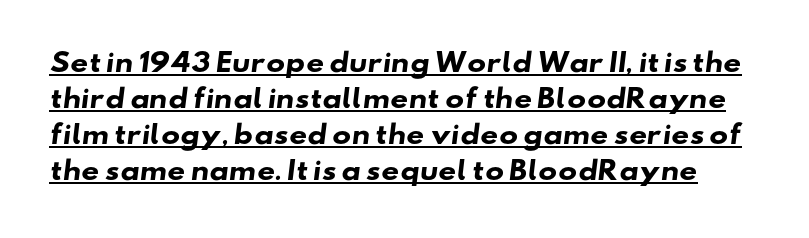
{"bold": "yes", "underline": "yes", "line_spacing": "normal", "line_spacing_ratio": 1.44, "letter_spacing": "normal", "letter_spacing_em": 0.0, "glyph_px": 25}
